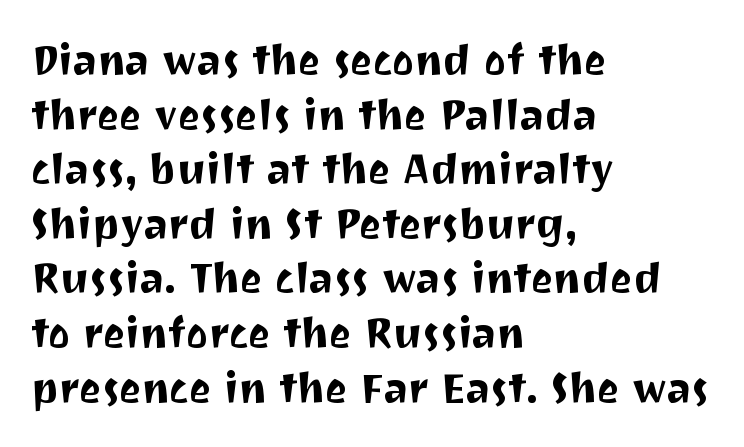
The image shows 42 px sans-serif type, upright; set left-aligned, normal line spacing (1.3x), normal letter spacing, not underlined; medium stroke contrast and a medium x-height.
